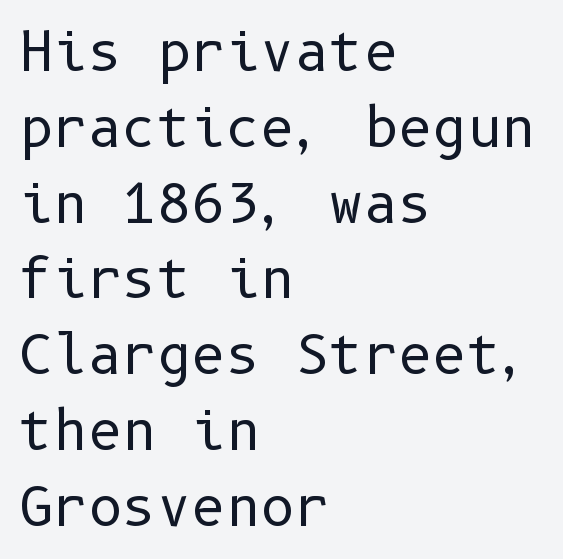
The image shows 53 px regular-weight sans-serif type, upright; set left-aligned, normal line spacing (1.43x), normal letter spacing, not underlined; low stroke contrast and a medium x-height.
